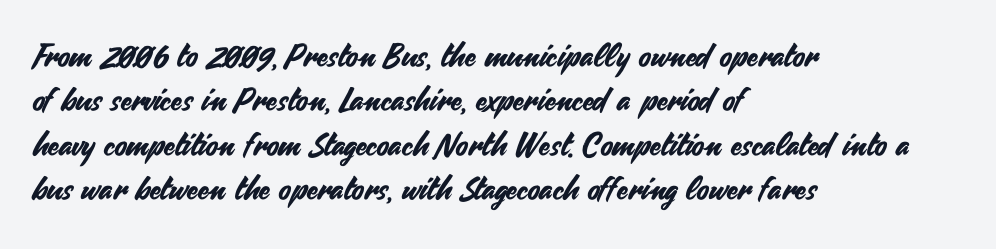
Q: Is the text italic (slanted)? A: Yes.
Q: Is the typeface a serif or a sans-serif typeface? A: Sans-serif.
Q: Is the text underlined? A: No.
Q: How is the paragraph aligned? A: Left-aligned.
Q: Is the spacing between letters normal or unusually wide? A: Normal.
Q: Is the spacing between lines tight, normal or loose? A: Normal.
Q: Width (condensed, normal, or wide)? A: Normal.
Q: Stroke contrast? A: Medium.
Q: x-height? A: Small.
Q: Monospaced? A: No.
